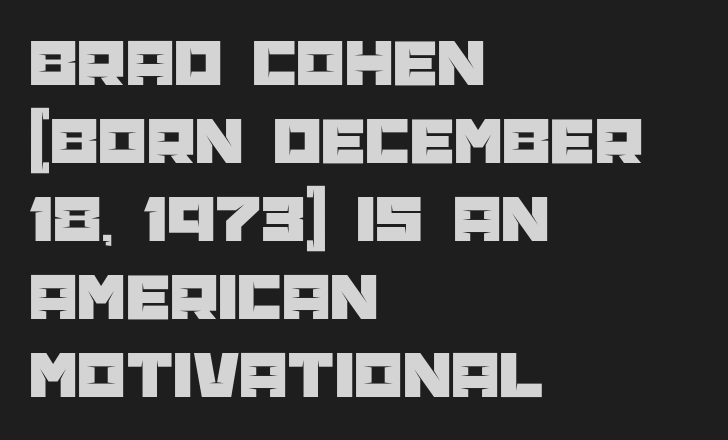
The image shows 69 px sans-serif type, upright; set left-aligned, tight line spacing (1.13x), normal letter spacing, not underlined; low stroke contrast and a large x-height.
